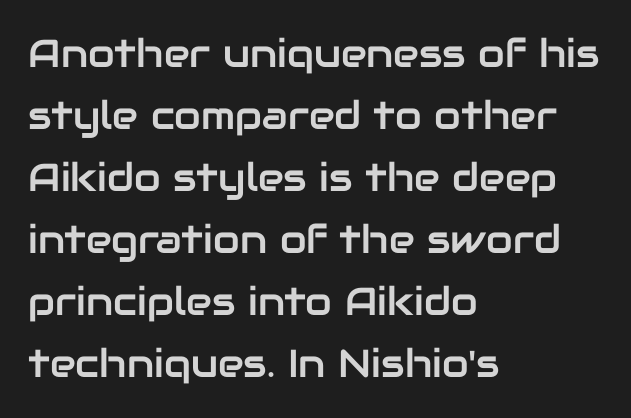
Q: Is the text italic (slanted)? A: No, it is upright.
Q: Is the typeface a serif or a sans-serif typeface? A: Sans-serif.
Q: Is the text underlined? A: No.
Q: How is the paragraph aligned? A: Left-aligned.
Q: Is the spacing between letters normal or unusually wide? A: Normal.
Q: Is the spacing between lines tight, normal or loose? A: Normal.
Q: Width (condensed, normal, or wide)? A: Normal.
Q: Stroke contrast? A: Low.
Q: x-height? A: Medium.
Q: Monospaced? A: No.
